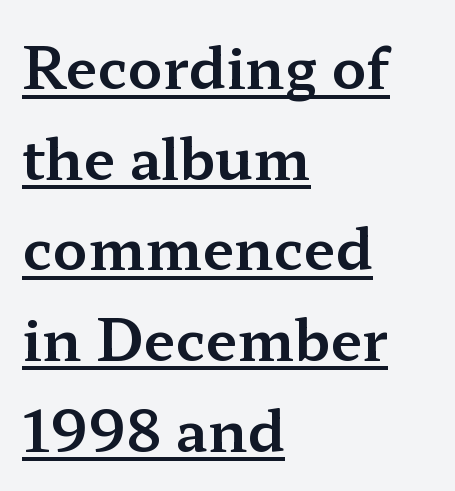
The line-height multiplier appears to be the usual default. These lines are composed in type with serifs. Notice how a bar underscores the lettering throughout. Characters remain perfectly vertical along every line. Line beginnings align vertically; line endings do not.
